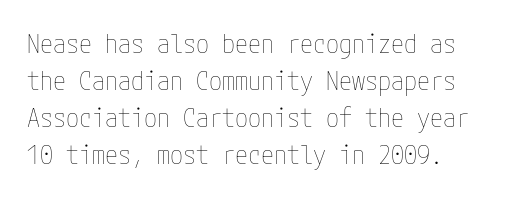
{"italic": "no", "bold": "no", "underline": "no", "line_spacing": "normal", "line_spacing_ratio": 1.42, "letter_spacing": "normal", "letter_spacing_em": 0.0, "glyph_px": 26}
